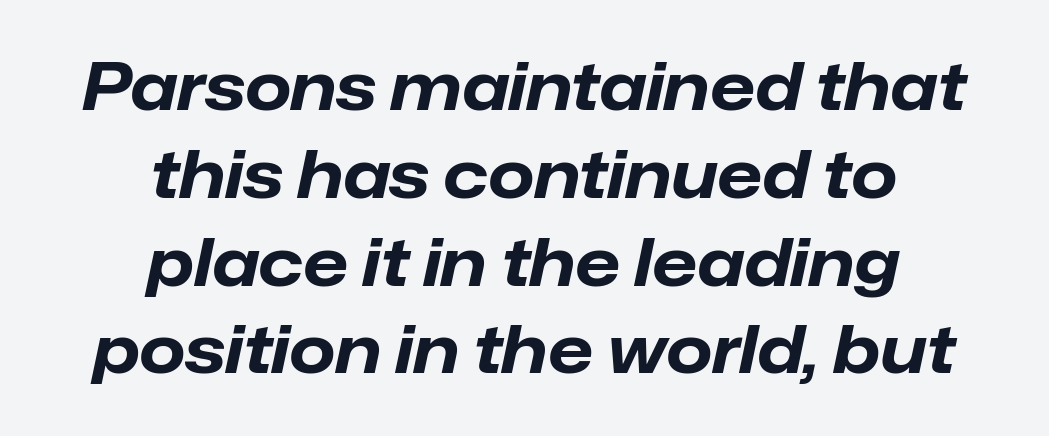
This sample has the flowing, uneven cadence of proportional lettering. Has an underline been added? It has not. This sample uses plain, unmodified letter spacing. Heavy, bold letterforms. The leading is moderate, giving the passage an even texture. Visually the block forms a symmetrical silhouette, jagged on both flanks.
